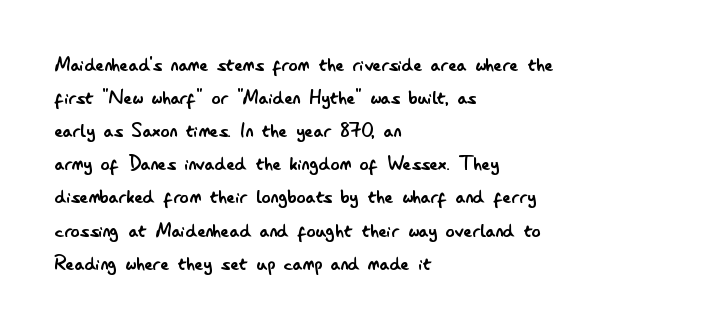
{"italic": "no", "bold": "no", "underline": "no", "align": "left", "line_spacing": "normal", "line_spacing_ratio": 1.44, "letter_spacing": "normal", "letter_spacing_em": 0.0, "glyph_px": 23}
